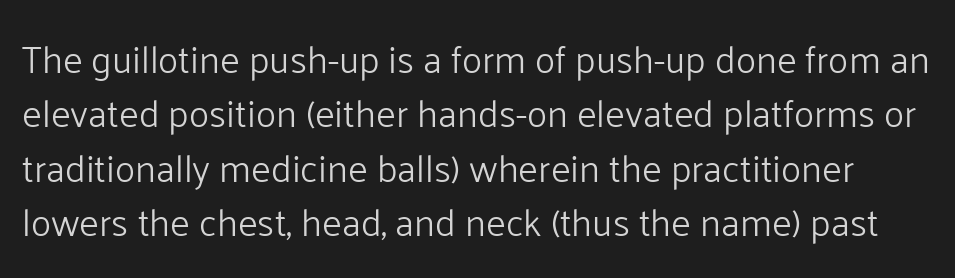
If you measured baseline to baseline, you'd find a middling distance. Font category for this specimen: sans-serif. On a weight scale, this lands at 450 or below. Honestly, the letter spacing is just normal — you wouldn't notice it.
